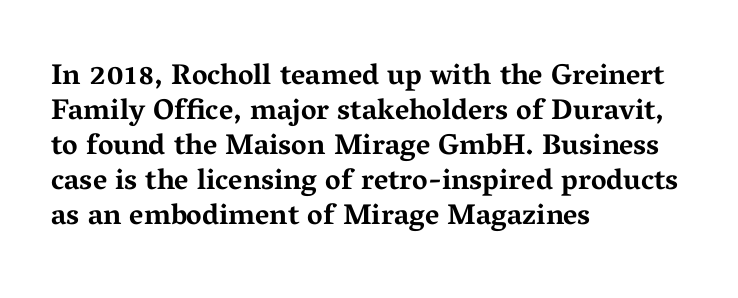
Q: Is the text bold? A: Yes.
Q: Is the text italic (slanted)? A: No, it is upright.
Q: Is the typeface a serif or a sans-serif typeface? A: Serif.
Q: Is the text underlined? A: No.
Q: How is the paragraph aligned? A: Left-aligned.
Q: Is the spacing between letters normal or unusually wide? A: Normal.
Q: Width (condensed, normal, or wide)? A: Wide.
Q: Stroke contrast? A: Medium.
Q: x-height? A: Medium.
Q: Monospaced? A: No.
